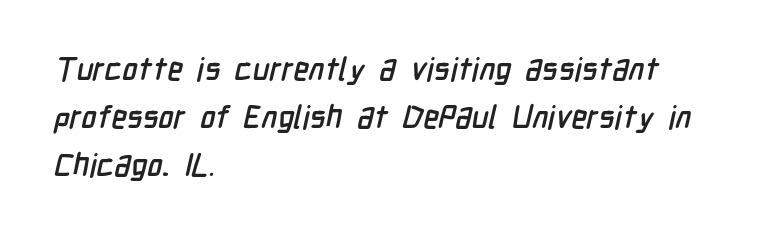
Check under the words: just untouched page. These lines are set flush left with a ragged right edge. The letters sit at their default tracking, neither squeezed nor spread. Look at the bottom of the vertical strokes: they stop flat, with no serifs. Horizontal bands of white between lines are of average thickness. This sample has the flowing, uneven cadence of proportional lettering.
